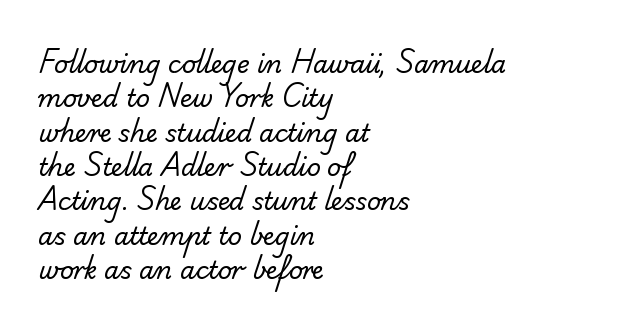
{"bold": "no", "underline": "no", "align": "left", "line_spacing": "normal", "line_spacing_ratio": 1.43, "letter_spacing": "normal", "letter_spacing_em": 0.0, "glyph_px": 24}
